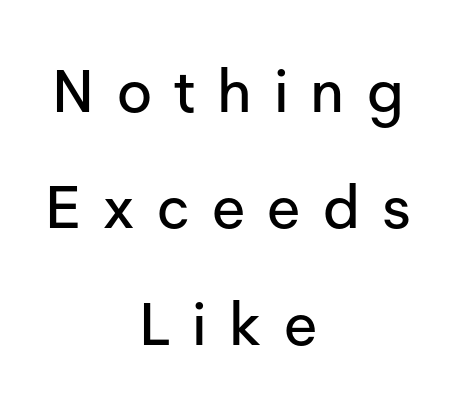
The image shows 60 px sans-serif type, upright; set centered, loose line spacing (1.94x), unusually wide letter spacing (+0.37 em), not underlined; low stroke contrast and a medium x-height.
